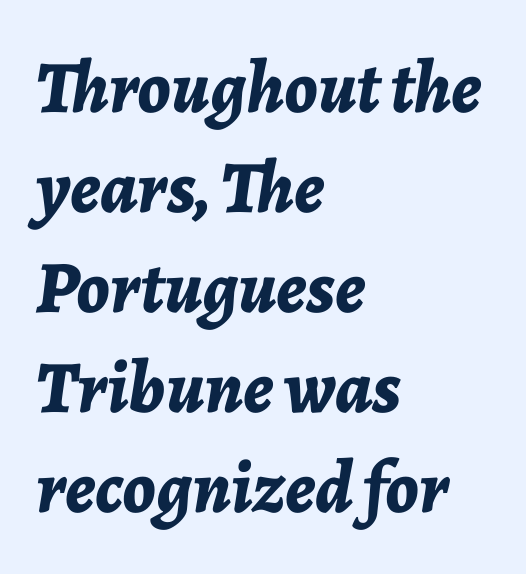
The image shows 74 px bold type, italic (leaning right); set left-aligned, normal line spacing (1.35x), normal letter spacing, not underlined; low stroke contrast and a medium x-height.
